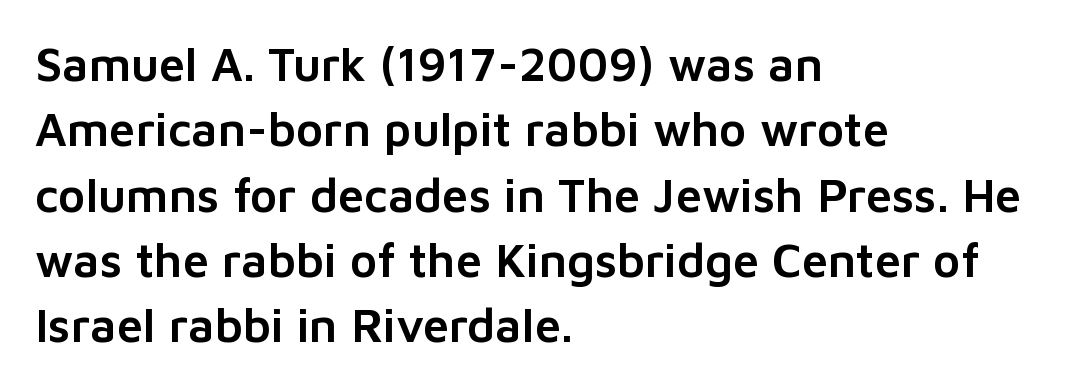
Q: Is the text italic (slanted)? A: No, it is upright.
Q: Is the typeface a serif or a sans-serif typeface? A: Sans-serif.
Q: Is the text underlined? A: No.
Q: How is the paragraph aligned? A: Left-aligned.
Q: Is the spacing between letters normal or unusually wide? A: Normal.
Q: Is the spacing between lines tight, normal or loose? A: Normal.
Q: Width (condensed, normal, or wide)? A: Normal.
Q: Stroke contrast? A: Low.
Q: x-height? A: Medium.
Q: Monospaced? A: No.
